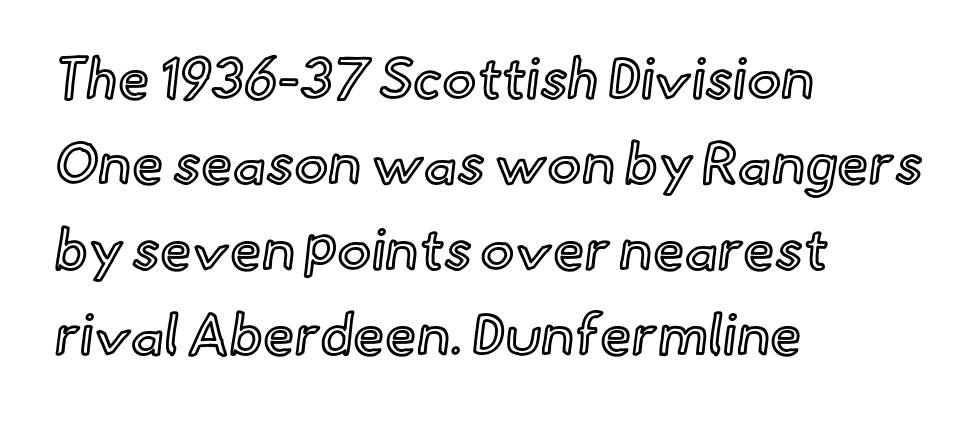
Vertical spacing — default. Line beginnings align vertically; line endings do not. What stands out about the letter spacing? Nothing — it is the standard amount. Varying glyph widths throughout — classic text-font behaviour. This rendering features lettering with no underline.
